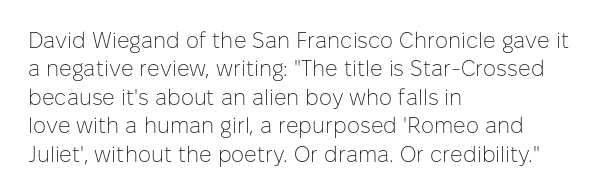
{"italic": "no", "bold": "no", "underline": "no", "align": "left", "line_spacing": "normal", "line_spacing_ratio": 1.29, "letter_spacing": "normal", "letter_spacing_em": 0.0, "glyph_px": 22}
